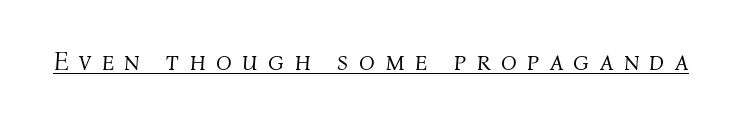
The image shows 26 px text type, italic (leaning right); set unusually wide letter spacing (+0.4 em), underlined.
